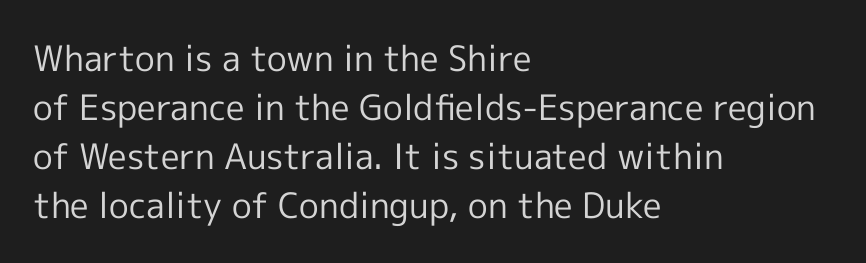
Q: Is the text bold? A: No.
Q: Is the text italic (slanted)? A: No, it is upright.
Q: Is the typeface a serif or a sans-serif typeface? A: Sans-serif.
Q: Is the text underlined? A: No.
Q: How is the paragraph aligned? A: Left-aligned.
Q: Is the spacing between letters normal or unusually wide? A: Normal.
Q: Is the spacing between lines tight, normal or loose? A: Normal.
Q: Width (condensed, normal, or wide)? A: Normal.
Q: x-height? A: Medium.
Q: Monospaced? A: No.
